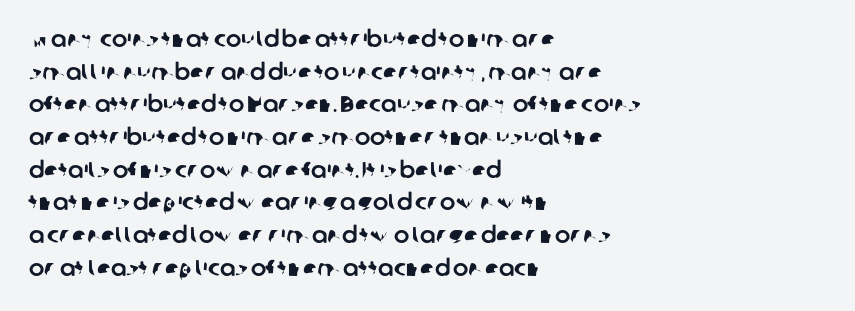
Q: Is the text underlined? A: No.
Q: How is the paragraph aligned? A: Left-aligned.
Q: Is the spacing between letters normal or unusually wide? A: Normal.
Q: Is the spacing between lines tight, normal or loose? A: Normal.
